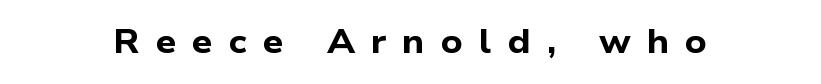
Q: Is the text bold? A: Yes.
Q: Is the typeface a serif or a sans-serif typeface? A: Sans-serif.
Q: Is the text underlined? A: No.
Q: Is the spacing between letters normal or unusually wide? A: Unusually wide.
Q: Width (condensed, normal, or wide)? A: Wide.
Q: Stroke contrast? A: Low.
Q: x-height? A: Medium.
Q: Monospaced? A: No.
